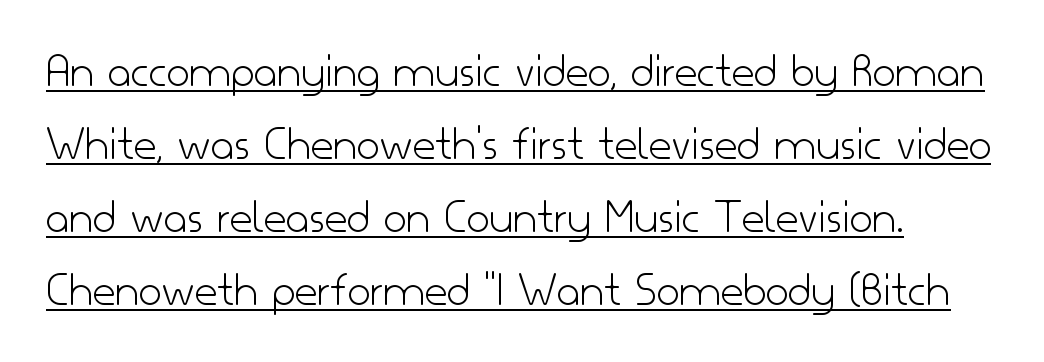
{"serif": "no", "italic": "no", "bold": "no", "weight": "light", "width": "normal", "stroke_contrast": "low", "x_height": "small", "monospaced": "no", "underline": "yes", "line_spacing": "normal", "line_spacing_ratio": 1.46, "letter_spacing": "normal", "letter_spacing_em": 0.0, "glyph_px": 50}
